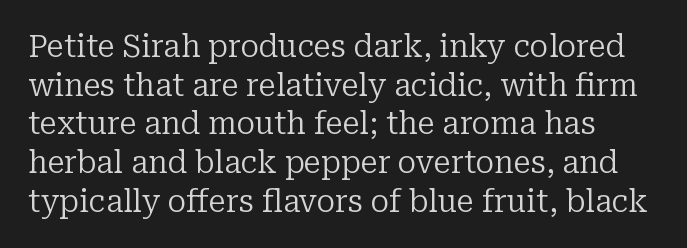
Q: Is the text bold? A: No.
Q: Is the text italic (slanted)? A: No, it is upright.
Q: Is the typeface a serif or a sans-serif typeface? A: Serif.
Q: Is the text underlined? A: No.
Q: How is the paragraph aligned? A: Left-aligned.
Q: Is the spacing between letters normal or unusually wide? A: Normal.
Q: Is the spacing between lines tight, normal or loose? A: Normal.
Q: Width (condensed, normal, or wide)? A: Normal.
Q: Stroke contrast? A: Low.
Q: x-height? A: Medium.
Q: Monospaced? A: No.
